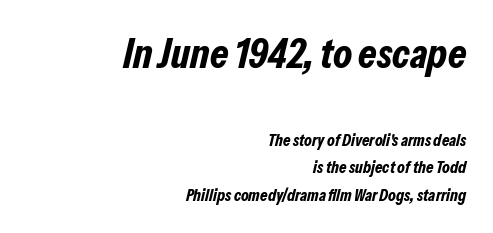
{"italic": "yes", "lean": "right", "slant_degrees": 13, "bold": "yes", "weight": "bold", "width": "condensed", "stroke_contrast": "low", "x_height": "medium", "monospaced": "no", "underline": "no", "align": "right", "line_spacing": "normal", "line_spacing_ratio": 1.62, "letter_spacing": "normal", "letter_spacing_em": 0.0, "larger_block": "first", "size_ratio": 2.47, "glyph_px": 42}
